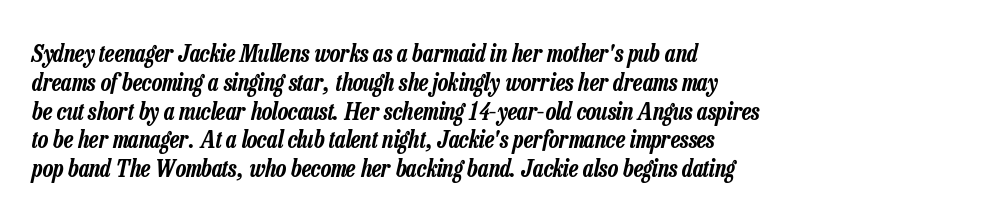
A clean baseline with only descenders dipping below it. A typesetter would mark this as italic. Which margin do the lines hug? The left one — the right edge is uneven. The horizontal fit of the characters is conventional and even.
